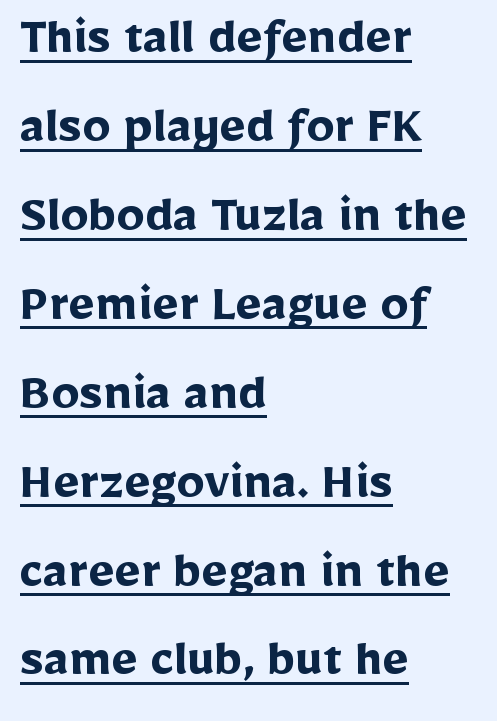
Q: Is the text bold? A: Yes.
Q: Is the text italic (slanted)? A: No, it is upright.
Q: Is the typeface a serif or a sans-serif typeface? A: Sans-serif.
Q: Is the text underlined? A: Yes.
Q: How is the paragraph aligned? A: Left-aligned.
Q: Is the spacing between letters normal or unusually wide? A: Normal.
Q: Is the spacing between lines tight, normal or loose? A: Normal.
Q: Width (condensed, normal, or wide)? A: Normal.
Q: Stroke contrast? A: Low.
Q: x-height? A: Medium.
Q: Monospaced? A: No.
